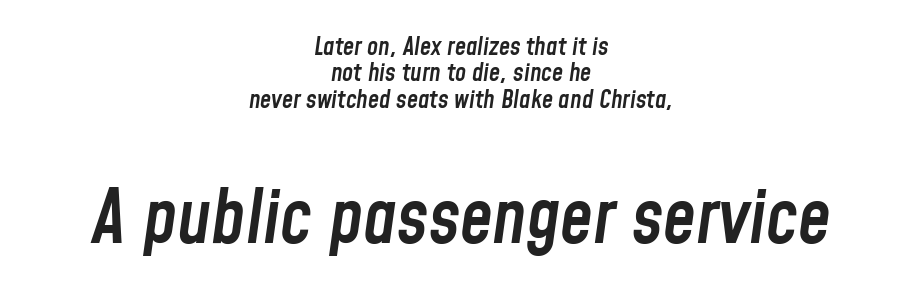
Inter-character spacing is left at the font's built-in metrics. Heft: intermediate — a semibold. Rows of type sit shoulder to shoulder in the vertical direction. Varying glyph widths throughout — classic text-font behaviour.
